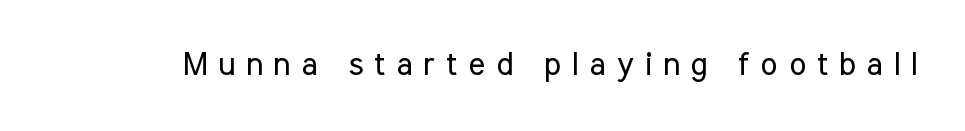
The zone under the glyphs is completely vacant. Nothing heavy about these letters — not bold at all. The characters display no serif detailing; their extremities are plain. The letters are spread apart with noticeably loose tracking. Ascenders rise straight up at ninety degrees. Here the designer chose a conventional face with non-uniform glyph widths.
